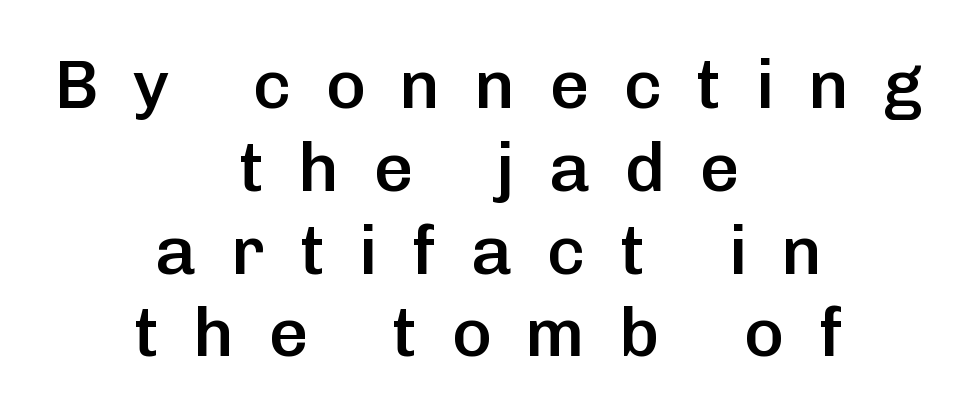
The image shows 69 px semibold sans-serif type, upright; set centered, line spacing 1.2x, unusually wide letter spacing (+0.49 em), not underlined; low stroke contrast and a medium x-height.
